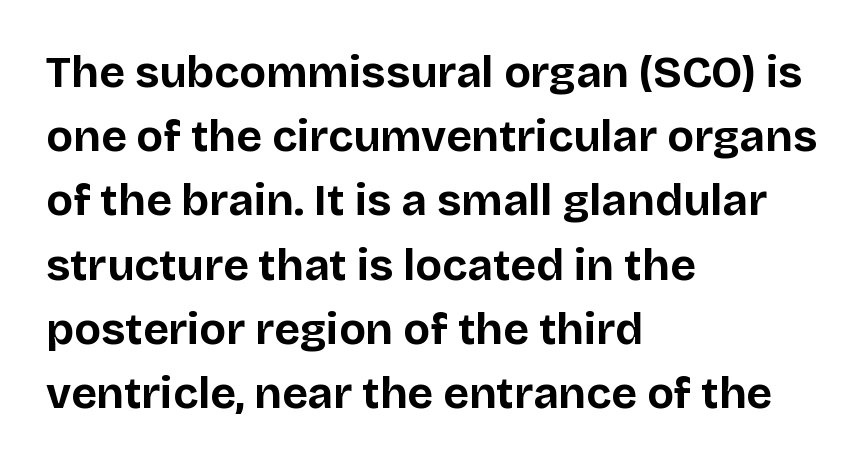
The image shows 44 px bold sans-serif type, upright; set left-aligned, normal line spacing (1.46x), normal letter spacing, not underlined; low stroke contrast and a large x-height.
